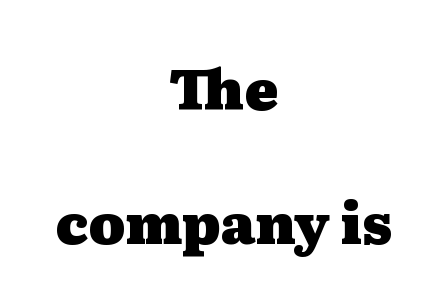
{"serif": "yes", "italic": "no", "bold": "yes", "weight": "heavy", "width": "wide", "stroke_contrast": "medium", "x_height": "medium", "monospaced": "no", "underline": "no", "align": "center", "line_spacing": "loose", "line_spacing_ratio": 2.4, "letter_spacing": "normal", "letter_spacing_em": 0.0, "glyph_px": 56}
